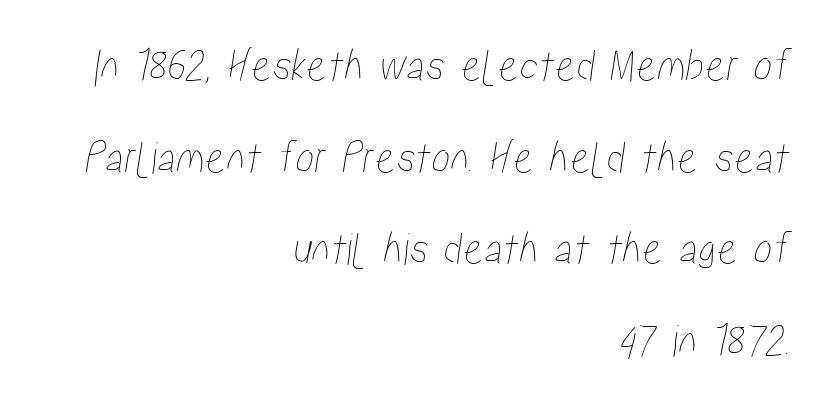
The image shows 47 px condensed type; set right-aligned, loose line spacing (1.95x), normal letter spacing, not underlined; low stroke contrast and a medium x-height.
